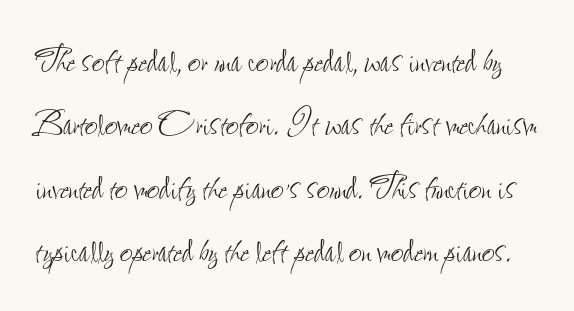
Q: Is the text bold? A: No.
Q: Is the text italic (slanted)? A: Yes.
Q: Is the text underlined? A: No.
Q: Is the spacing between letters normal or unusually wide? A: Normal.
Q: Is the spacing between lines tight, normal or loose? A: Normal.
Q: Width (condensed, normal, or wide)? A: Condensed.
Q: Stroke contrast? A: Low.
Q: x-height? A: Small.
Q: Monospaced? A: No.
